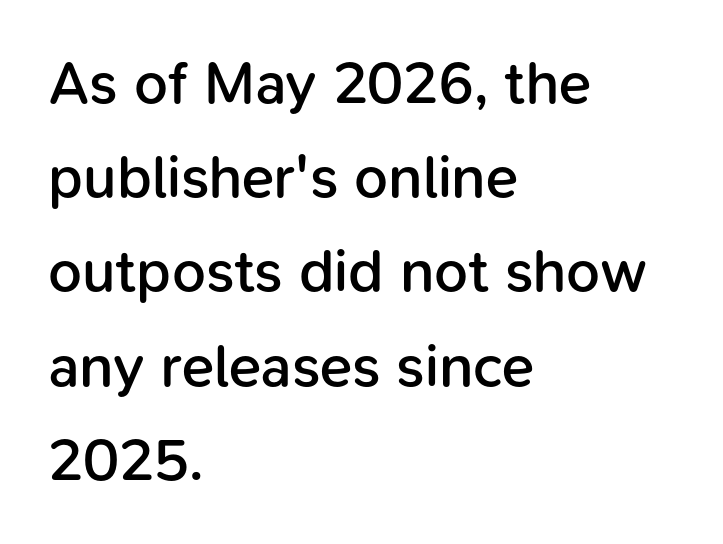
Q: Is the text bold? A: Semi-bold.
Q: Is the text italic (slanted)? A: No, it is upright.
Q: Is the typeface a serif or a sans-serif typeface? A: Sans-serif.
Q: Is the text underlined? A: No.
Q: How is the paragraph aligned? A: Left-aligned.
Q: Is the spacing between letters normal or unusually wide? A: Normal.
Q: Is the spacing between lines tight, normal or loose? A: Normal.
Q: Width (condensed, normal, or wide)? A: Normal.
Q: Stroke contrast? A: Low.
Q: x-height? A: Medium.
Q: Monospaced? A: No.
